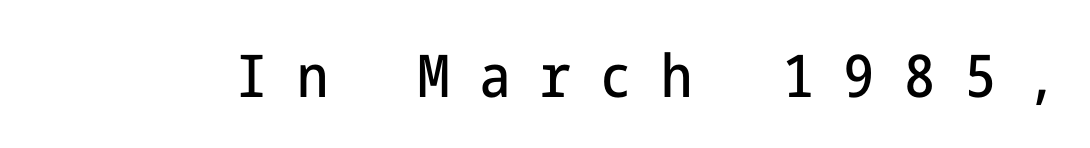
These lines are composed in type without serifs. The passage shown has open, widely tracked lettering throughout. The baseline area is clear. The typography opts for an upright posture over an oblique one.
